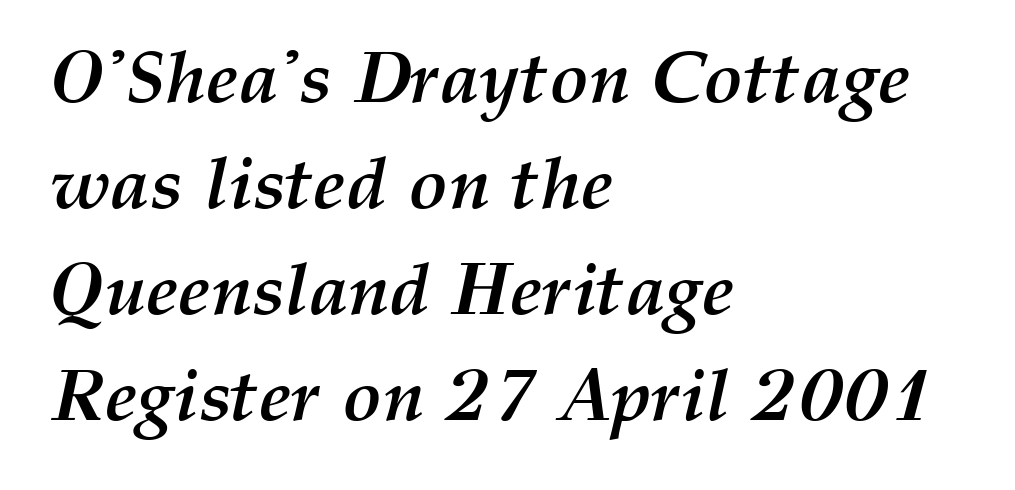
The letters advance in unequal steps, a hallmark of proportional type. Thick stems and heavy bowls — unmistakably bold. Alignment: flush left. Type without underlining. This sample keeps an unexceptional amount of space between lines. Looking at the ascenders, they clearly lean.
